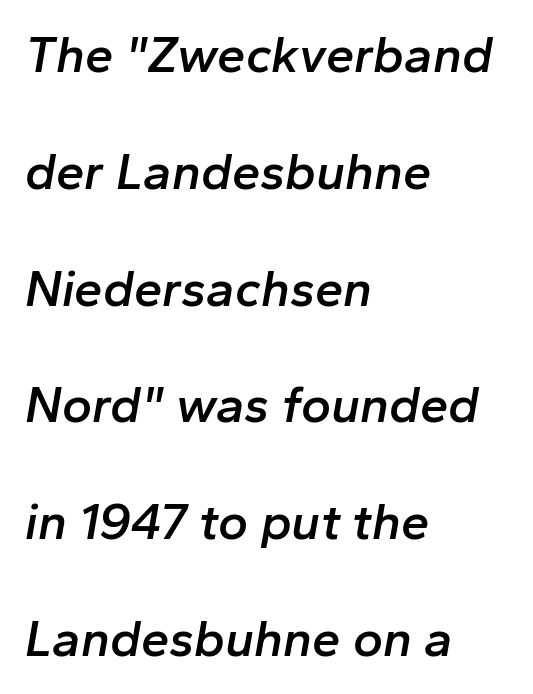
Q: Is the text bold? A: Semi-bold.
Q: Is the text italic (slanted)? A: Yes, it leans right by about 10 degrees.
Q: Is the text underlined? A: No.
Q: How is the paragraph aligned? A: Left-aligned.
Q: Is the spacing between letters normal or unusually wide? A: Normal.
Q: Is the spacing between lines tight, normal or loose? A: Loose.
Q: Width (condensed, normal, or wide)? A: Normal.
Q: Stroke contrast? A: Low.
Q: x-height? A: Medium.
Q: Monospaced? A: No.
